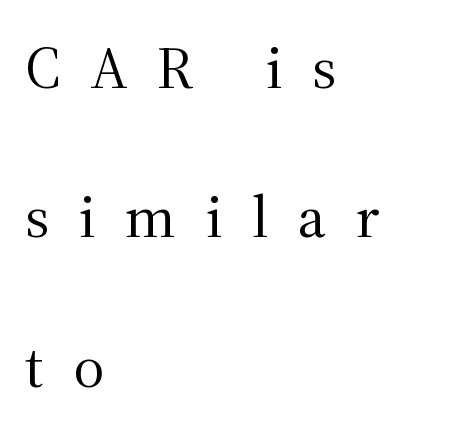
The image shows 60 px regular-weight serif type, upright; set left-aligned, loose line spacing (2.49x), unusually wide letter spacing (+0.49 em), not underlined; medium stroke contrast and a medium x-height.
